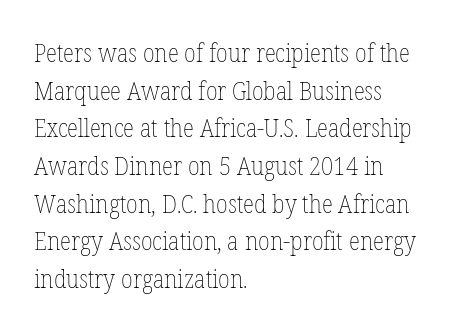
{"italic": "no", "bold": "no", "underline": "no", "align": "left", "line_spacing": "normal", "line_spacing_ratio": 1.45, "letter_spacing": "normal", "letter_spacing_em": 0.0, "glyph_px": 26}
